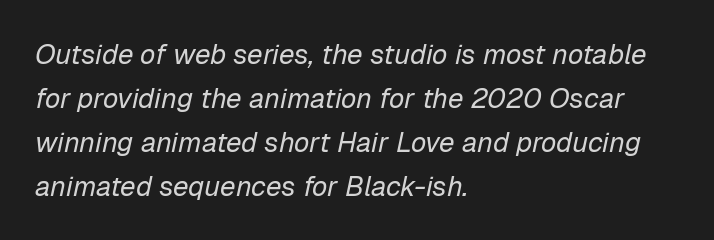
Q: Is the text bold? A: No.
Q: Is the text italic (slanted)? A: Yes, it leans right by about 12 degrees.
Q: Is the text underlined? A: No.
Q: How is the paragraph aligned? A: Left-aligned.
Q: Is the spacing between letters normal or unusually wide? A: Normal.
Q: Is the spacing between lines tight, normal or loose? A: Normal.
Q: Width (condensed, normal, or wide)? A: Normal.
Q: Stroke contrast? A: Low.
Q: x-height? A: Medium.
Q: Monospaced? A: No.
